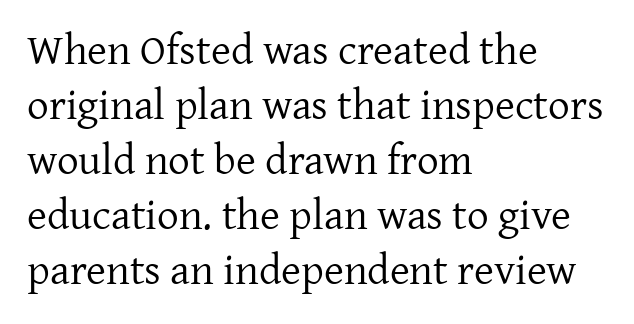
The image shows 43 px regular-weight serif type, upright; set left-aligned, normal line spacing (1.28x), normal letter spacing, not underlined; low stroke contrast and a medium x-height.
